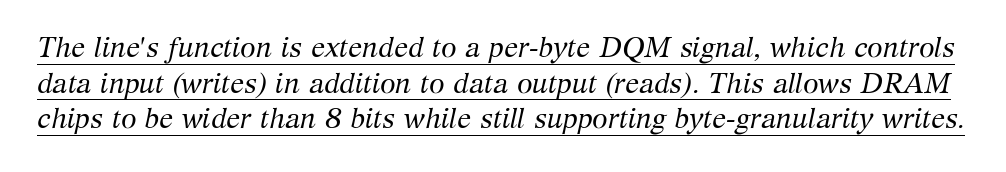
The image shows 28 px regular-weight serif type, italic (leaning right); set normal line spacing (1.27x), normal letter spacing, underlined; medium stroke contrast and a medium x-height.
